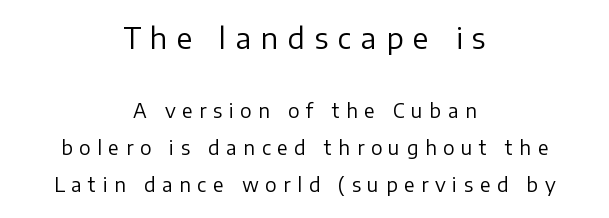
The image shows 28 px regular-weight sans-serif type, upright; set centered, loose line spacing (1.97x), unusually wide letter spacing (+0.35 em), not underlined; the first (top) block is 1.47x larger; low stroke contrast and a medium x-height.
